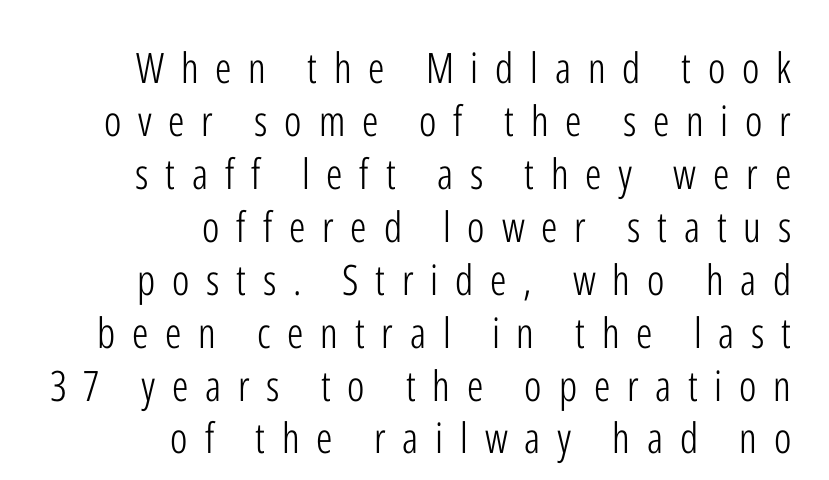
{"serif": "no", "italic": "no", "bold": "no", "weight": "light", "width": "condensed", "stroke_contrast": "low", "x_height": "medium", "monospaced": "no", "underline": "no", "align": "right", "line_spacing": "normal", "line_spacing_ratio": 1.26, "letter_spacing": "wide", "letter_spacing_em": 0.4, "glyph_px": 42}
